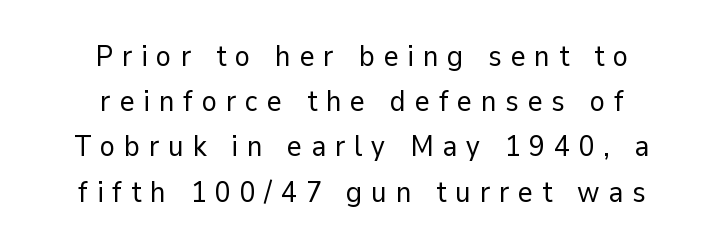
Q: Is the text bold? A: No.
Q: Is the text italic (slanted)? A: No, it is upright.
Q: Is the typeface a serif or a sans-serif typeface? A: Sans-serif.
Q: Is the text underlined? A: No.
Q: How is the paragraph aligned? A: Centered.
Q: Is the spacing between letters normal or unusually wide? A: Unusually wide.
Q: Is the spacing between lines tight, normal or loose? A: Normal.
Q: Width (condensed, normal, or wide)? A: Normal.
Q: Stroke contrast? A: Low.
Q: x-height? A: Medium.
Q: Monospaced? A: No.
